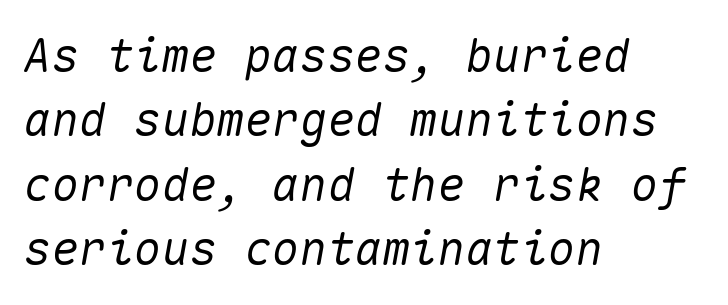
Q: Is the text italic (slanted)? A: Yes, it leans right by about 10 degrees.
Q: Is the text underlined? A: No.
Q: How is the paragraph aligned? A: Left-aligned.
Q: Is the spacing between letters normal or unusually wide? A: Normal.
Q: Is the spacing between lines tight, normal or loose? A: Normal.
Q: Width (condensed, normal, or wide)? A: Normal.
Q: Stroke contrast? A: Medium.
Q: x-height? A: Medium.
Q: Monospaced? A: Yes.
